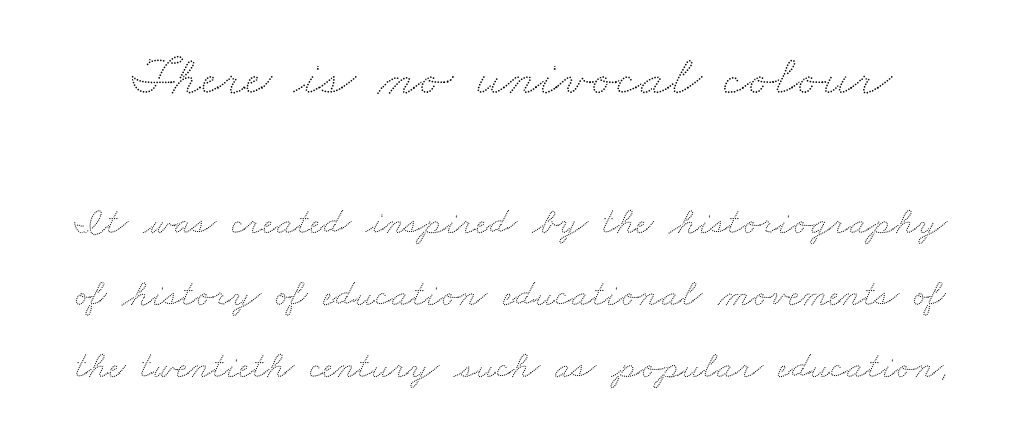
The face used here is proportionally spaced, like ordinary book or web type. The space beneath each line is pristine and unruled. Tracking value appears to be zero — textbook default spacing. Type size steps down from the first block to the second.
